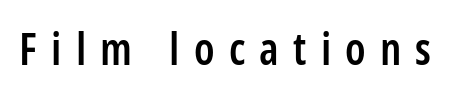
{"serif": "no", "italic": "no", "bold": "semi", "weight": "semibold", "width": "condensed", "stroke_contrast": "low", "x_height": "medium", "monospaced": "no", "underline": "no", "letter_spacing": "wide", "letter_spacing_em": 0.32, "glyph_px": 44}
